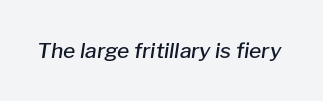
The image shows 21 px text type, italic (leaning right); set normal letter spacing, not underlined.
